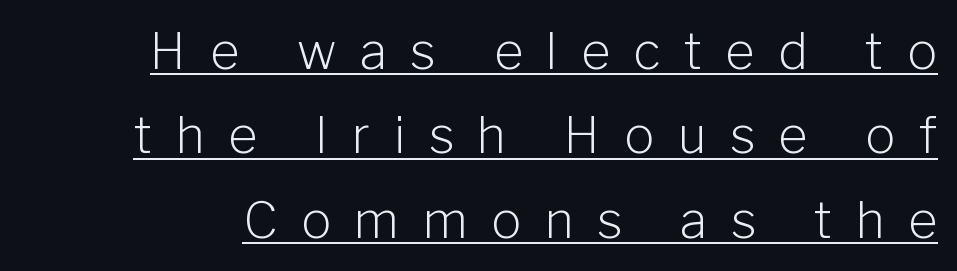
The passage shown is typed in a proportional face where columns would drift. Regular leading. The rendering shows plain stroke endings on the letterforms — a sans-serif design. The letterforms sit at book weight or below. The gaps between neighbouring characters are conspicuously large. A continuous stroke trails under the words, as in a hyperlink.
